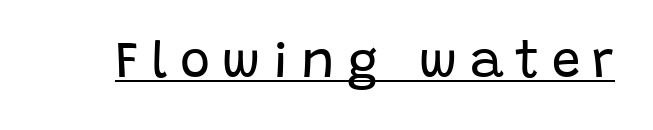
Style check: upright. The passage shown has open, widely tracked lettering throughout. This sample carries an underscore along the baseline area. A typesetter would label this face a sans. The passage shown is typed in a proportional face where columns would drift. The letters look calm and open, with moderate or lighter stems.
